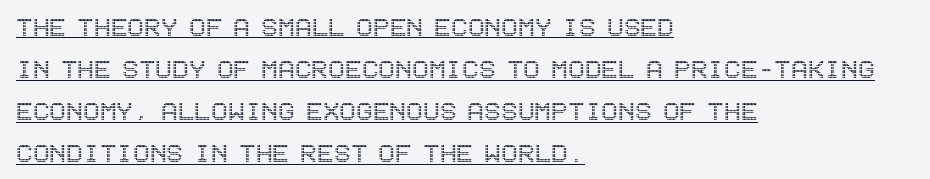
Vertical strokes here are truly vertical. Reading down the block, your eye returns to a fixed left position each line. Is the letter spacing exaggerated? No — it looks like the ordinary default. What decoration does the sample have? An underline.
